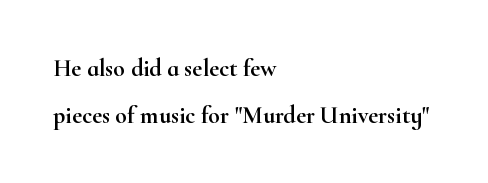
{"italic": "no", "underline": "no", "align": "left", "line_spacing": "loose", "line_spacing_ratio": 1.94, "letter_spacing": "normal", "letter_spacing_em": 0.0, "glyph_px": 24}
